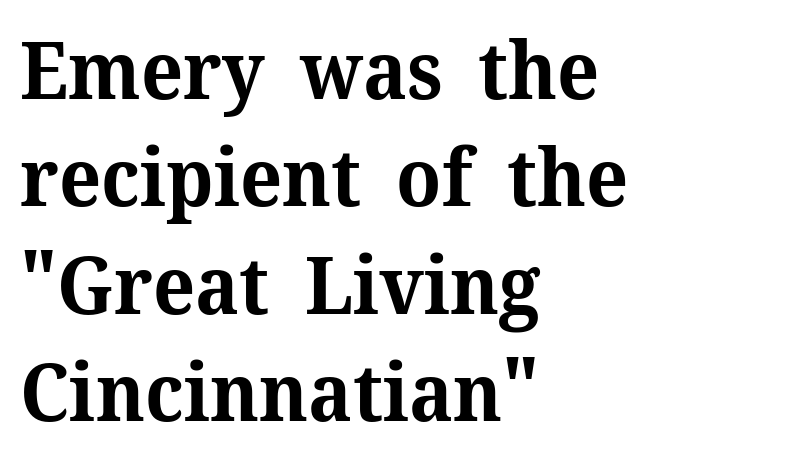
This is serif lettering, the kind often seen in printed books. Lines of text with bare space underneath. The passage shown is typed in a proportional face where columns would drift. A typesetter would mark this as roman, not italic.
